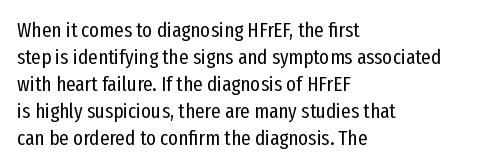
{"italic": "no", "bold": "no", "underline": "no", "align": "left", "line_spacing": "normal", "line_spacing_ratio": 1.28, "letter_spacing": "normal", "letter_spacing_em": 0.0, "glyph_px": 21}
